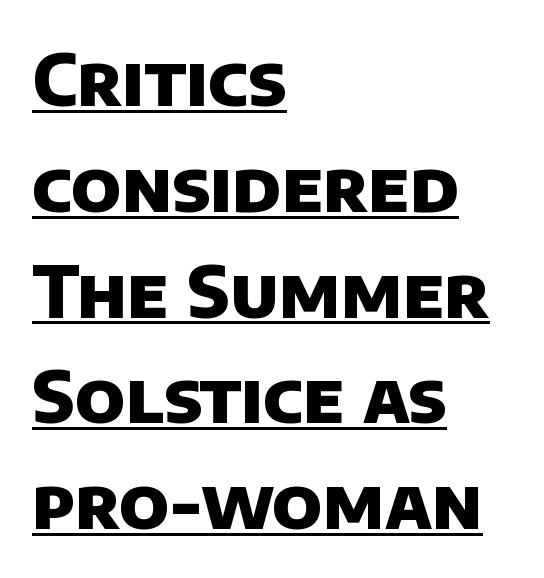
Q: Is the text bold? A: Yes.
Q: Is the typeface a serif or a sans-serif typeface? A: Sans-serif.
Q: Is the text underlined? A: Yes.
Q: How is the paragraph aligned? A: Left-aligned.
Q: Is the spacing between letters normal or unusually wide? A: Normal.
Q: Is the spacing between lines tight, normal or loose? A: Normal.
Q: Width (condensed, normal, or wide)? A: Normal.
Q: Stroke contrast? A: Low.
Q: x-height? A: Large.
Q: Monospaced? A: No.
